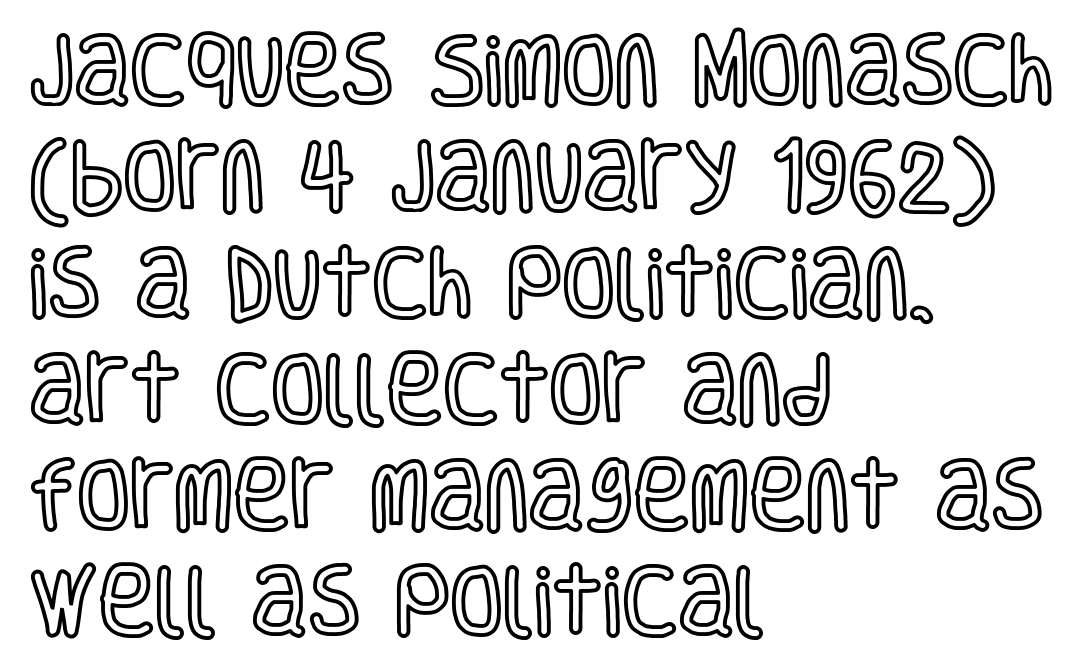
Q: Is the text italic (slanted)? A: No, it is upright.
Q: Is the text underlined? A: No.
Q: How is the paragraph aligned? A: Left-aligned.
Q: Is the spacing between letters normal or unusually wide? A: Normal.
Q: Is the spacing between lines tight, normal or loose? A: Normal.
Q: Width (condensed, normal, or wide)? A: Condensed.
Q: x-height? A: Large.
Q: Monospaced? A: No.
